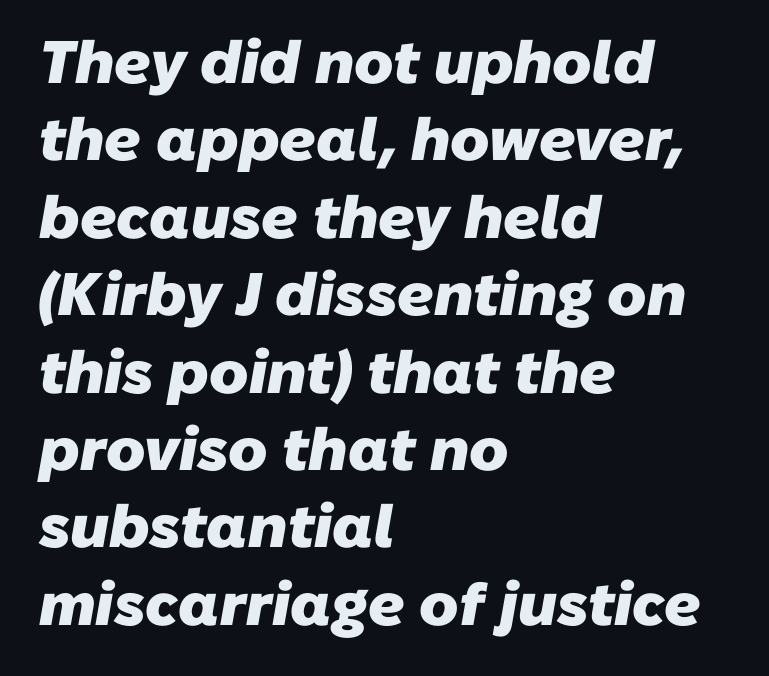
Varying glyph widths throughout — classic text-font behaviour. Emphasis by weight is at full strength: bold. Does extra space separate the letters? No, they use regular spacing. Are there feet on the stems? There aren't — it's a sans. Check the space under the baseline: it is left empty. Notice how descenders clear the ascenders below comfortably — that's standard leading.
